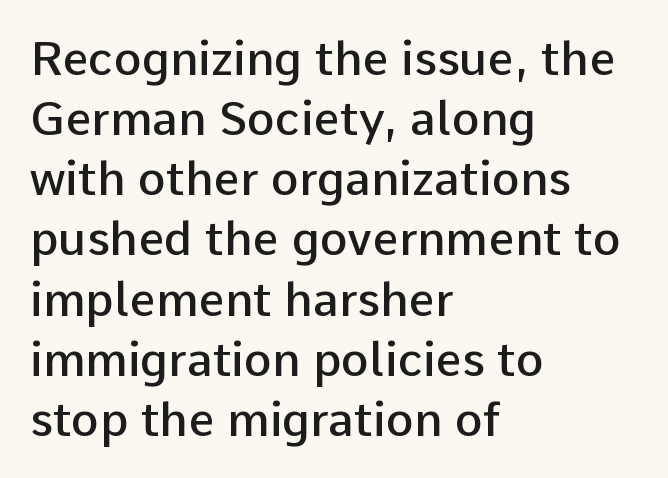
{"serif": "no", "italic": "no", "bold": "semi", "weight": "semibold", "width": "normal", "stroke_contrast": "low", "x_height": "medium", "monospaced": "no", "underline": "no", "align": "left", "line_spacing": "normal", "line_spacing_ratio": 1.28, "letter_spacing": "normal", "letter_spacing_em": 0.0, "glyph_px": 47}
